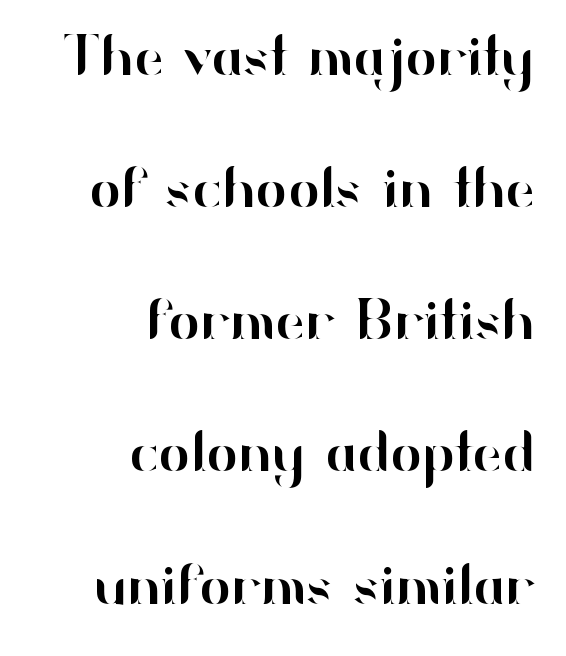
The image shows 59 px sans-serif type, upright; set right-aligned, loose line spacing (2.24x), normal letter spacing, not underlined; high stroke contrast and a small x-height.
